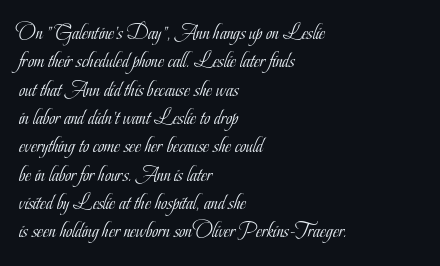
Q: Is the text bold? A: No.
Q: Is the text italic (slanted)? A: Yes.
Q: Is the text underlined? A: No.
Q: How is the paragraph aligned? A: Left-aligned.
Q: Is the spacing between letters normal or unusually wide? A: Normal.
Q: Is the spacing between lines tight, normal or loose? A: Normal.
